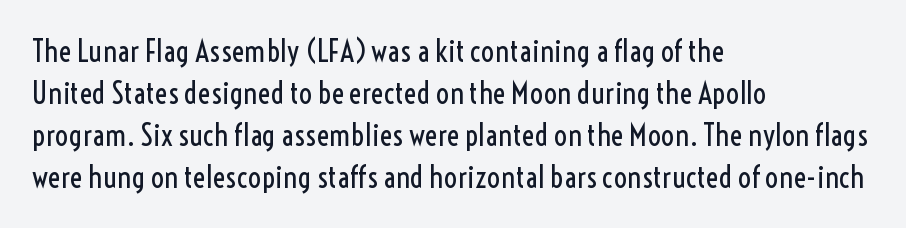
Italic: no, the glyphs are upright roman. Line starts are locked; line ends wander. Each letter keeps its own natural width here, so spacing adapts to shape. The typeface has the unassuming heft of standard copy or less. Classification — sans serif. Words appear dense and cohesive because spacing is normal.
